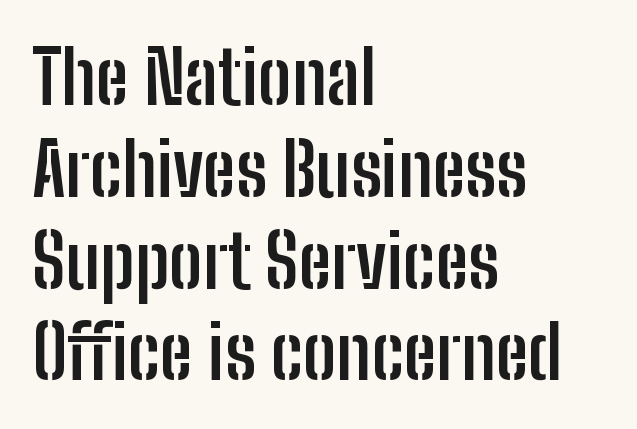
A typesetter would call this zero additional tracking. Each row of text sits above clean, open space. Think of a printed novel: that variable character pitch is what you see here. The passage is arranged the way most books set body copy — flush left.
